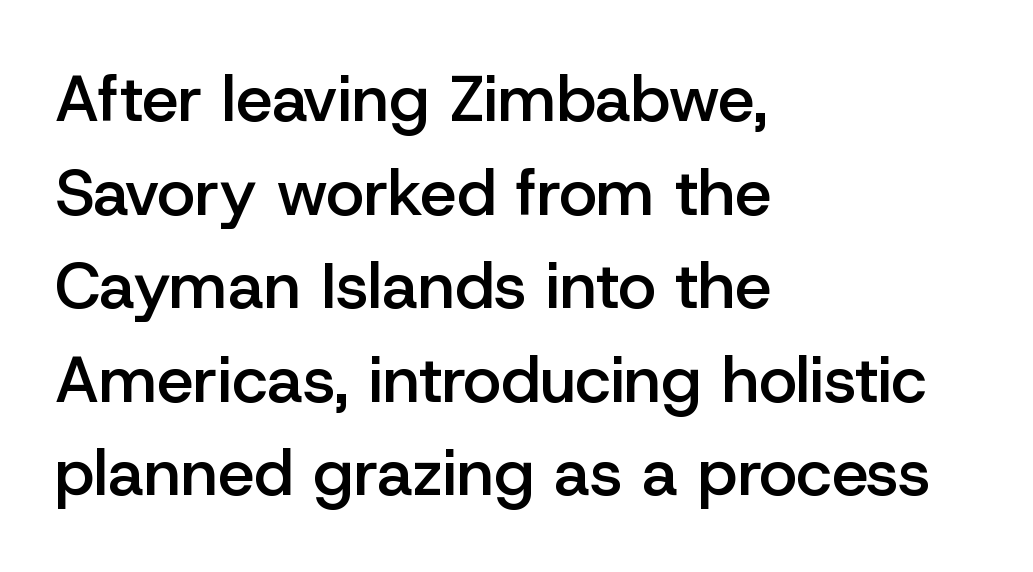
The image shows 65 px semibold sans-serif type, upright; set left-aligned, normal line spacing (1.44x), normal letter spacing, not underlined; low stroke contrast and a medium x-height.
